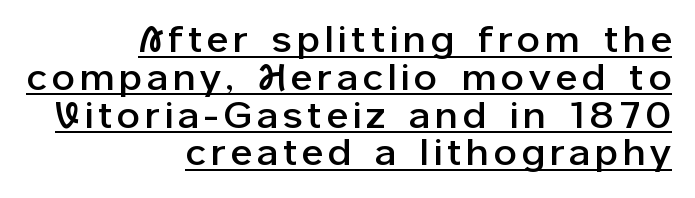
Q: Is the text italic (slanted)? A: No, it is upright.
Q: Is the typeface a serif or a sans-serif typeface? A: Sans-serif.
Q: Is the text underlined? A: Yes.
Q: How is the paragraph aligned? A: Right-aligned.
Q: Is the spacing between lines tight, normal or loose? A: Tight.
Q: Width (condensed, normal, or wide)? A: Normal.
Q: Stroke contrast? A: Low.
Q: x-height? A: Medium.
Q: Monospaced? A: No.
